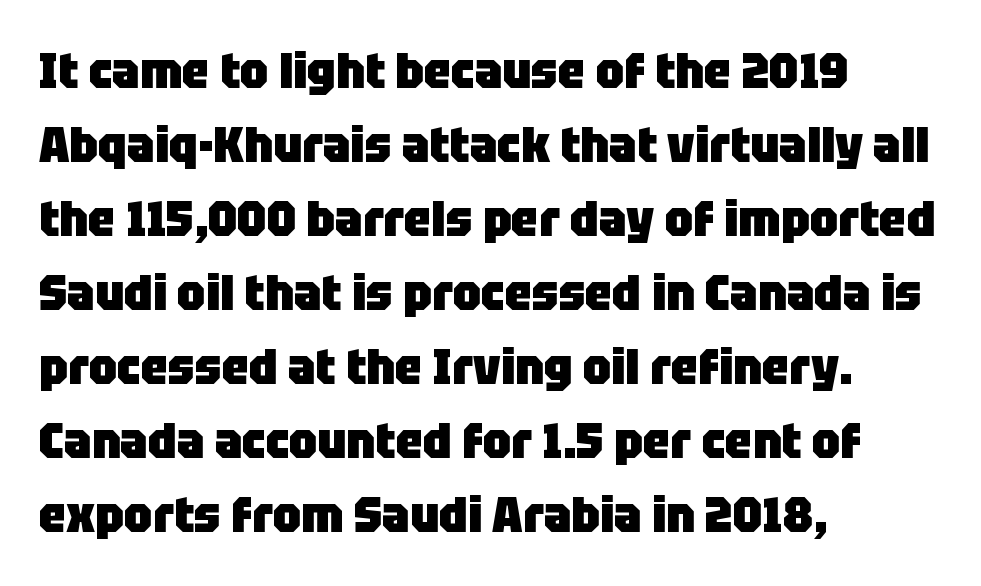
Tracking value appears to be zero — textbook default spacing. Descenders are the only things crossing below the line. The letters stand upright; this is a roman face. On the weight axis this lands at bold, roughly 700.
